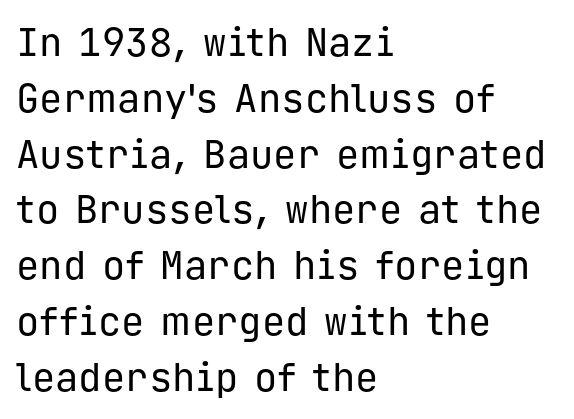
The image shows 39 px regular-weight sans-serif type, upright, monospaced; set left-aligned, normal line spacing (1.43x), normal letter spacing, not underlined; low stroke contrast and a medium x-height.
